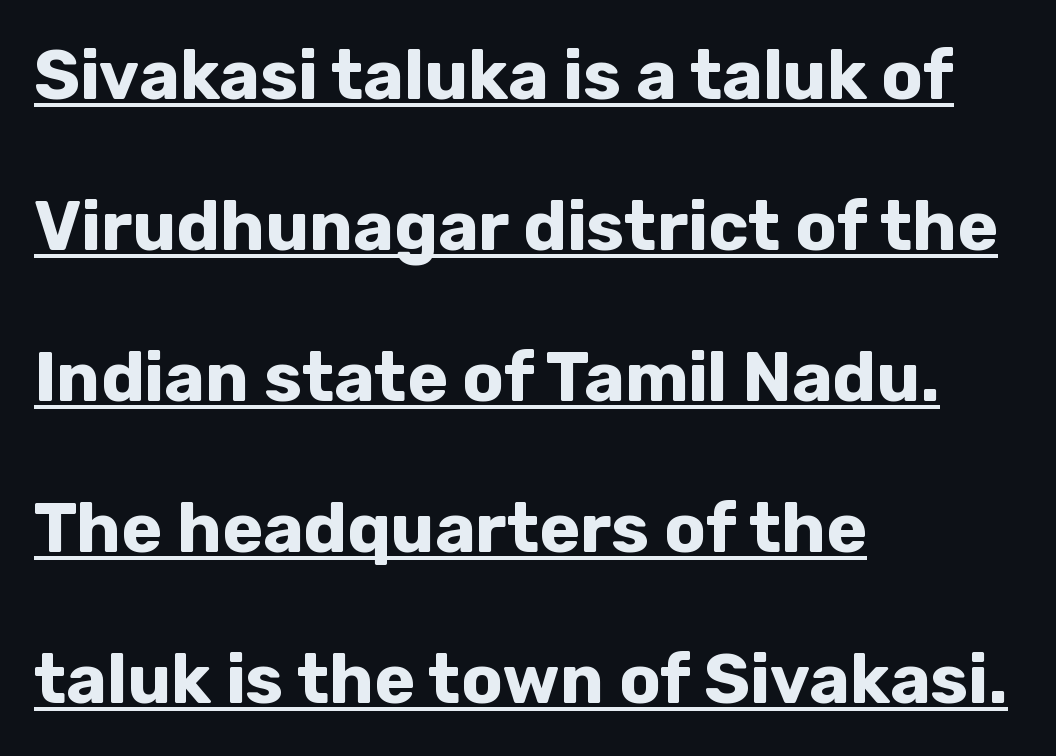
The image shows 69 px bold sans-serif type, upright; set left-aligned, loose line spacing (2.19x), normal letter spacing, underlined; low stroke contrast and a medium x-height.
